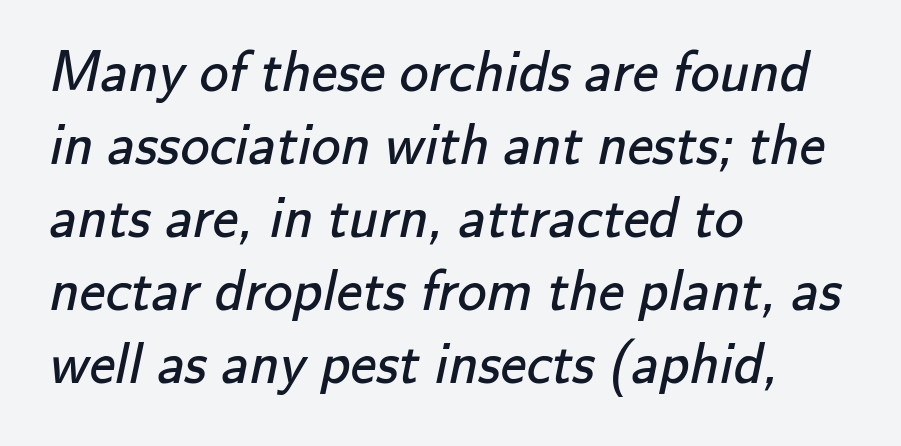
Unbolded letterforms with no extra heft. Looks like regular typesetting: each glyph gets only the width it needs. Nothing sits at the stroke ends, so this counts as sans-serif. The area under the type is left untouched. Summary of vertical rhythm: regular, with standard interline spacing. Observe the ordinary spacing: letters are neighbours, not strangers.
